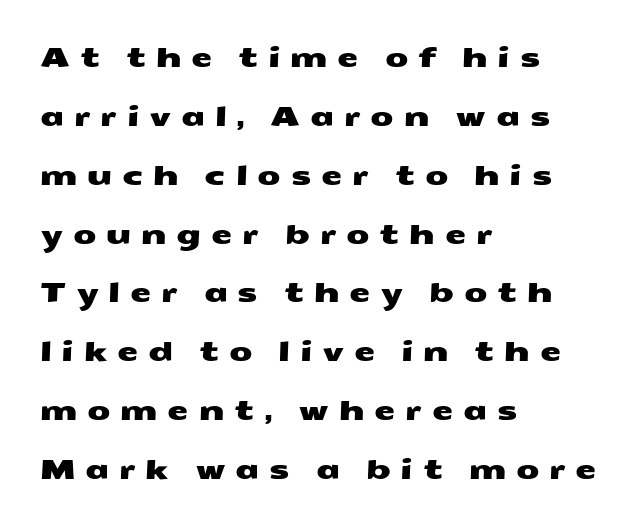
Q: Is the text underlined? A: No.
Q: How is the paragraph aligned? A: Left-aligned.
Q: Is the spacing between letters normal or unusually wide? A: Unusually wide.
Q: Is the spacing between lines tight, normal or loose? A: Loose.
